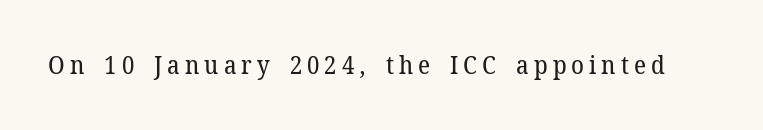
{"italic": "no", "bold": "no", "underline": "no", "glyph_px": 26}
